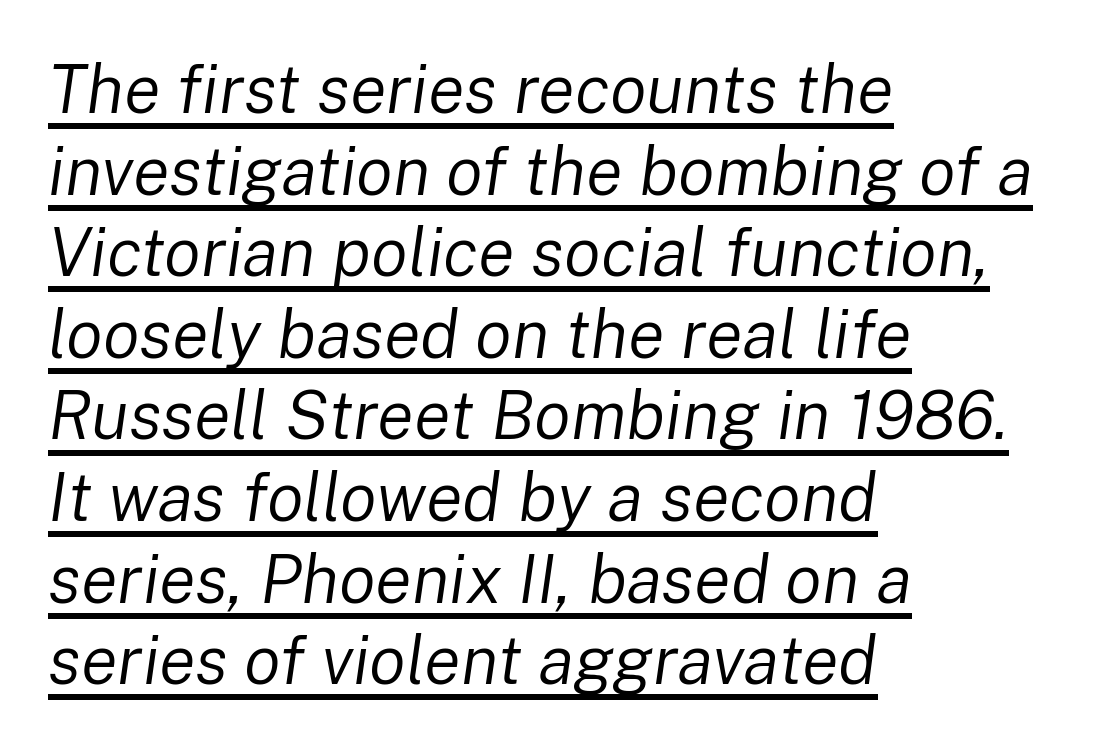
{"italic": "yes", "lean": "right", "slant_degrees": 8, "bold": "no", "weight": "regular", "width": "normal", "stroke_contrast": "low", "x_height": "medium", "monospaced": "no", "underline": "yes", "align": "left", "line_spacing_ratio": 1.2, "letter_spacing": "normal", "letter_spacing_em": 0.0, "glyph_px": 68}
